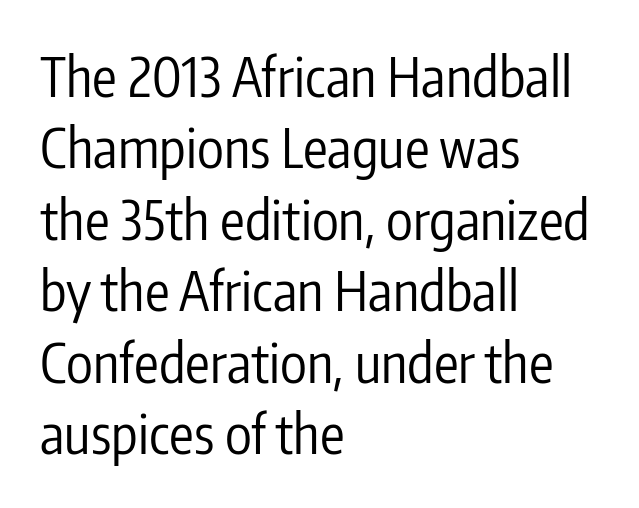
The string is rendered with underlining switched off. Default kerning and tracking; the words read as compact shapes. Designer's note — italics off, roman on. Unlike a traditional serif, this face leaves its strokes unadorned.
